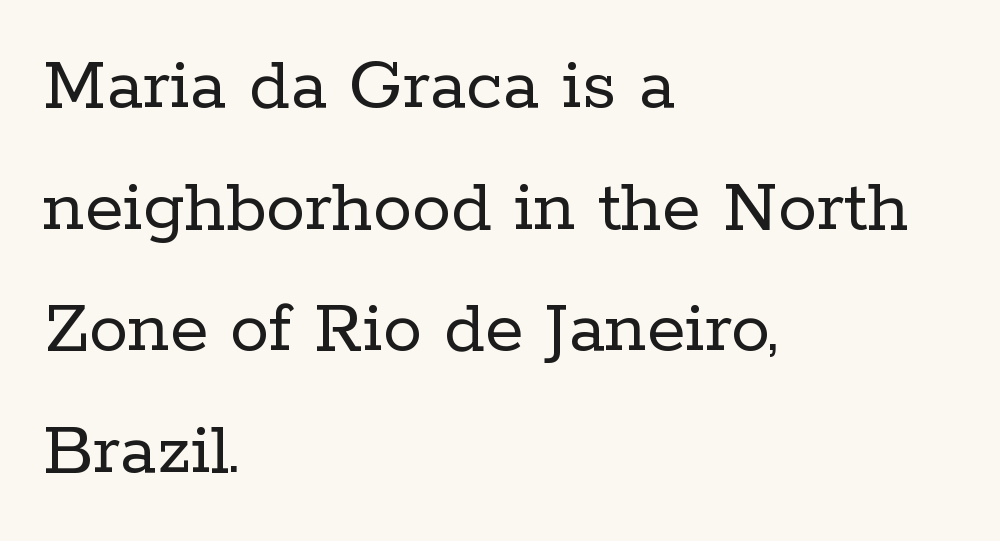
Q: Is the text bold? A: No.
Q: Is the text italic (slanted)? A: No, it is upright.
Q: Is the typeface a serif or a sans-serif typeface? A: Serif.
Q: Is the text underlined? A: No.
Q: How is the paragraph aligned? A: Left-aligned.
Q: Is the spacing between letters normal or unusually wide? A: Normal.
Q: Is the spacing between lines tight, normal or loose? A: Normal.
Q: Width (condensed, normal, or wide)? A: Normal.
Q: Stroke contrast? A: Low.
Q: x-height? A: Medium.
Q: Monospaced? A: No.
